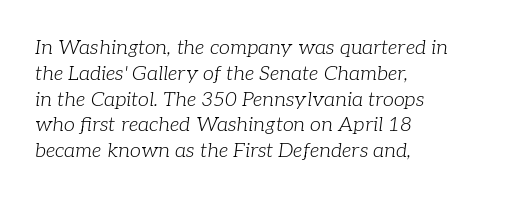
Q: Is the text bold? A: No.
Q: Is the text italic (slanted)? A: Yes, it leans right by about 7 degrees.
Q: Is the text underlined? A: No.
Q: How is the paragraph aligned? A: Left-aligned.
Q: Is the spacing between letters normal or unusually wide? A: Normal.
Q: Is the spacing between lines tight, normal or loose? A: Normal.
